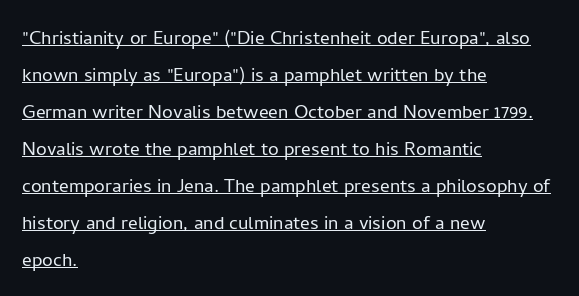
The image shows 24 px text type, upright; set left-aligned, normal line spacing (1.54x), normal letter spacing, underlined.
